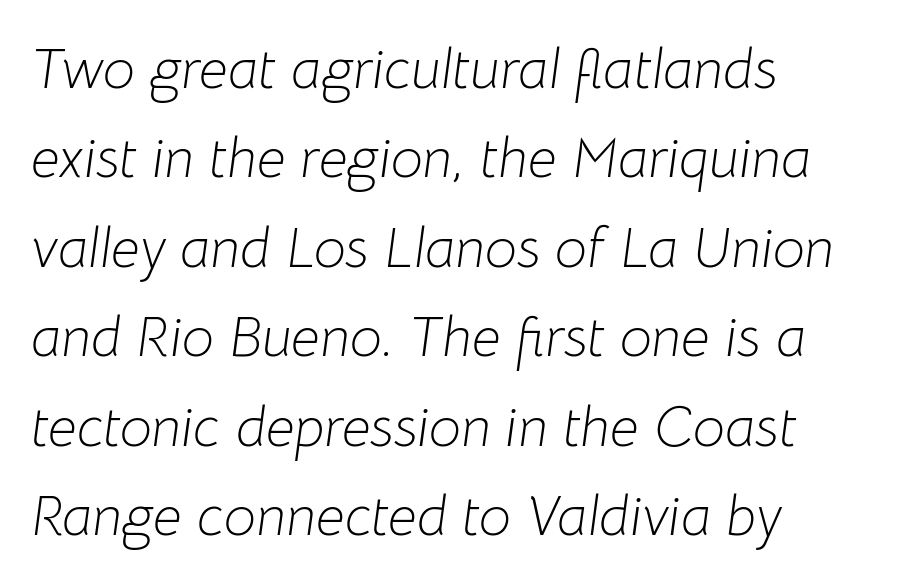
The image shows 57 px light type, italic (leaning right); set left-aligned, normal line spacing (1.57x), normal letter spacing, not underlined; low stroke contrast and a medium x-height.
